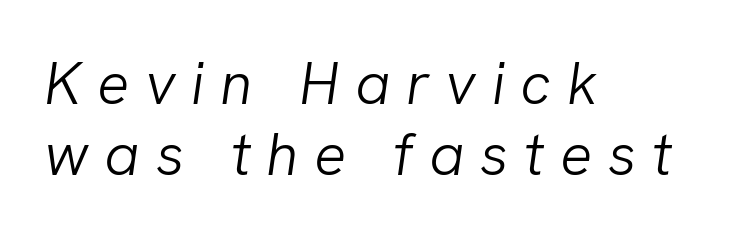
Q: Is the text bold? A: No.
Q: Is the text italic (slanted)? A: Yes, it leans right by about 8 degrees.
Q: Is the text underlined? A: No.
Q: How is the paragraph aligned? A: Left-aligned.
Q: Is the spacing between letters normal or unusually wide? A: Unusually wide.
Q: Width (condensed, normal, or wide)? A: Normal.
Q: Stroke contrast? A: Low.
Q: x-height? A: Medium.
Q: Monospaced? A: No.
